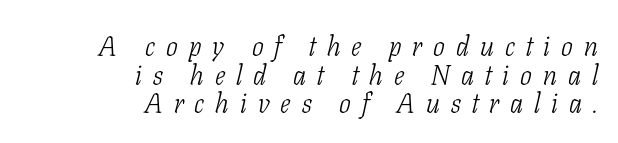
The image shows 28 px light, condensed serif type, italic (leaning right); set right-aligned, tight line spacing (1.02x), unusually wide letter spacing (+0.39 em), not underlined; low stroke contrast and a medium x-height.
